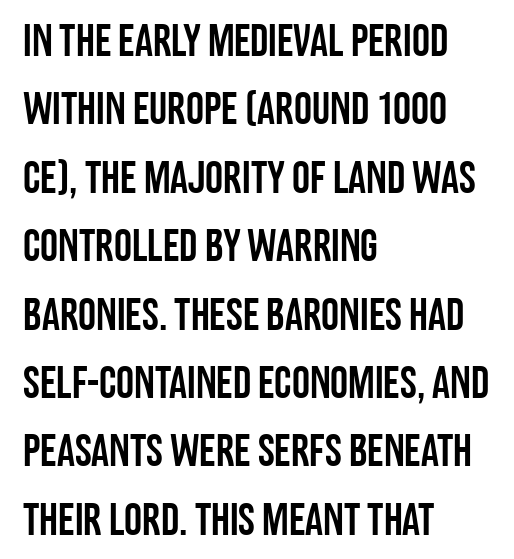
{"serif": "no", "italic": "no", "width": "condensed", "stroke_contrast": "low", "x_height": "large", "monospaced": "no", "underline": "no", "align": "left", "line_spacing": "normal", "line_spacing_ratio": 1.52, "letter_spacing": "normal", "letter_spacing_em": 0.0, "glyph_px": 45}
